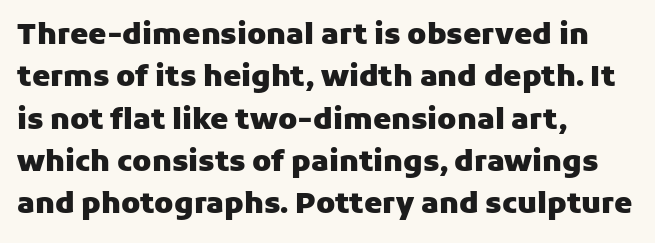
Q: Is the text bold? A: Yes.
Q: Is the text italic (slanted)? A: No, it is upright.
Q: Is the typeface a serif or a sans-serif typeface? A: Sans-serif.
Q: Is the text underlined? A: No.
Q: How is the paragraph aligned? A: Left-aligned.
Q: Is the spacing between letters normal or unusually wide? A: Normal.
Q: Is the spacing between lines tight, normal or loose? A: Normal.
Q: Width (condensed, normal, or wide)? A: Normal.
Q: Stroke contrast? A: Low.
Q: x-height? A: Medium.
Q: Monospaced? A: No.
